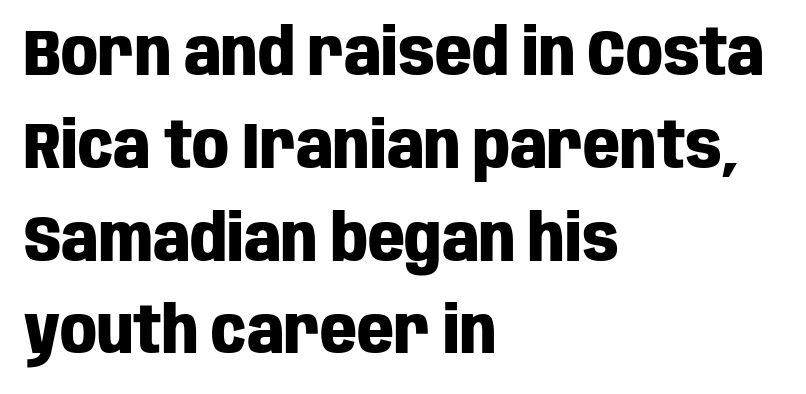
The image shows 64 px heavy, condensed sans-serif type, upright; set left-aligned, normal line spacing (1.45x), normal letter spacing, not underlined; low stroke contrast and a large x-height.
